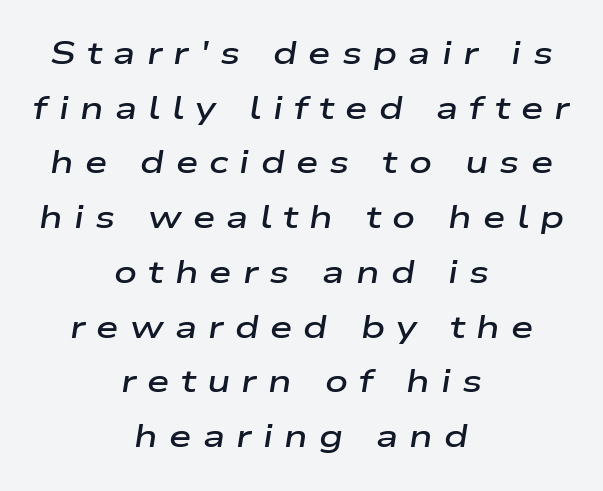
{"italic": "yes", "lean": "right", "slant_degrees": 9, "bold": "semi", "weight": "semibold", "width": "wide", "stroke_contrast": "low", "x_height": "medium", "monospaced": "no", "underline": "no", "align": "center", "line_spacing_ratio": 1.71, "letter_spacing": "wide", "letter_spacing_em": 0.35, "glyph_px": 32}
